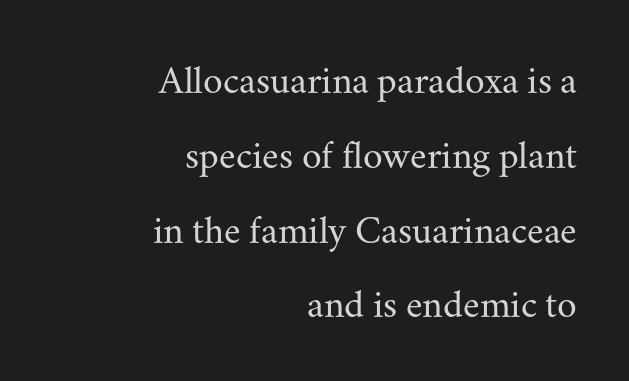
Q: Is the text bold? A: No.
Q: Is the text italic (slanted)? A: No, it is upright.
Q: Is the typeface a serif or a sans-serif typeface? A: Serif.
Q: Is the text underlined? A: No.
Q: How is the paragraph aligned? A: Right-aligned.
Q: Is the spacing between letters normal or unusually wide? A: Normal.
Q: Width (condensed, normal, or wide)? A: Normal.
Q: Stroke contrast? A: Medium.
Q: x-height? A: Small.
Q: Monospaced? A: No.
